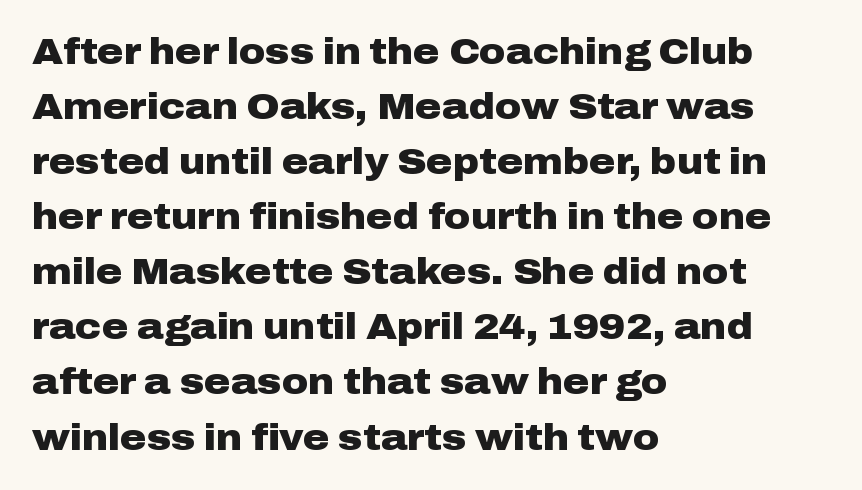
Q: Is the text bold? A: Yes.
Q: Is the text italic (slanted)? A: No, it is upright.
Q: Is the typeface a serif or a sans-serif typeface? A: Sans-serif.
Q: Is the text underlined? A: No.
Q: How is the paragraph aligned? A: Left-aligned.
Q: Is the spacing between letters normal or unusually wide? A: Normal.
Q: Is the spacing between lines tight, normal or loose? A: Normal.
Q: Width (condensed, normal, or wide)? A: Wide.
Q: Stroke contrast? A: Low.
Q: x-height? A: Medium.
Q: Monospaced? A: No.
